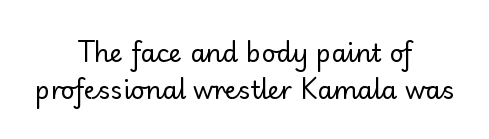
Q: Is the text bold? A: No.
Q: Is the text italic (slanted)? A: No, it is upright.
Q: Is the text underlined? A: No.
Q: How is the paragraph aligned? A: Centered.
Q: Is the spacing between letters normal or unusually wide? A: Normal.
Q: Is the spacing between lines tight, normal or loose? A: Normal.
